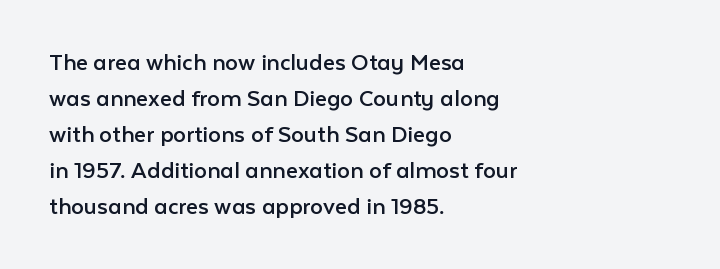
The characters are drawn with everyday or finer stroke widths. Line beginnings align vertically; line endings do not. Rule under the text: the space is simply empty. Words appear dense and cohesive because spacing is normal. Whoever set this chose a conventional vertical rhythm. Rendered with straight, roman letterforms.
